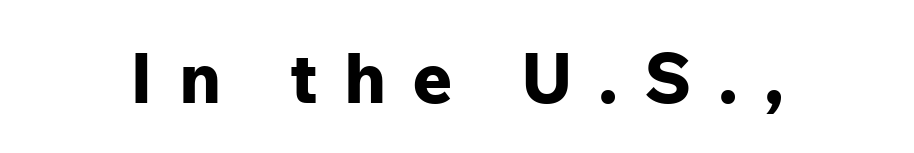
Just letters on the line, the space beneath them empty. The letters carry no serifs — their stems end cleanly without finishing strokes. The rendering inserts visible extra space after every character. Think of a printed novel: that variable character pitch is what you see here. Plenty of ink on the page — the face is bold. This is the regular roman posture of the typeface.
